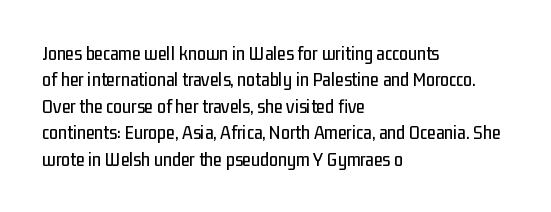
Q: Is the text italic (slanted)? A: No, it is upright.
Q: Is the text underlined? A: No.
Q: How is the paragraph aligned? A: Left-aligned.
Q: Is the spacing between letters normal or unusually wide? A: Normal.
Q: Is the spacing between lines tight, normal or loose? A: Normal.
